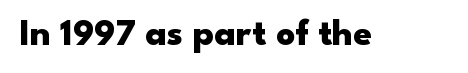
Default kerning and tracking; the words read as compact shapes. Think of a printed novel: that variable character pitch is what you see here. The strip under each line holds only bare page. The type family on display is of the sans-serif kind.
